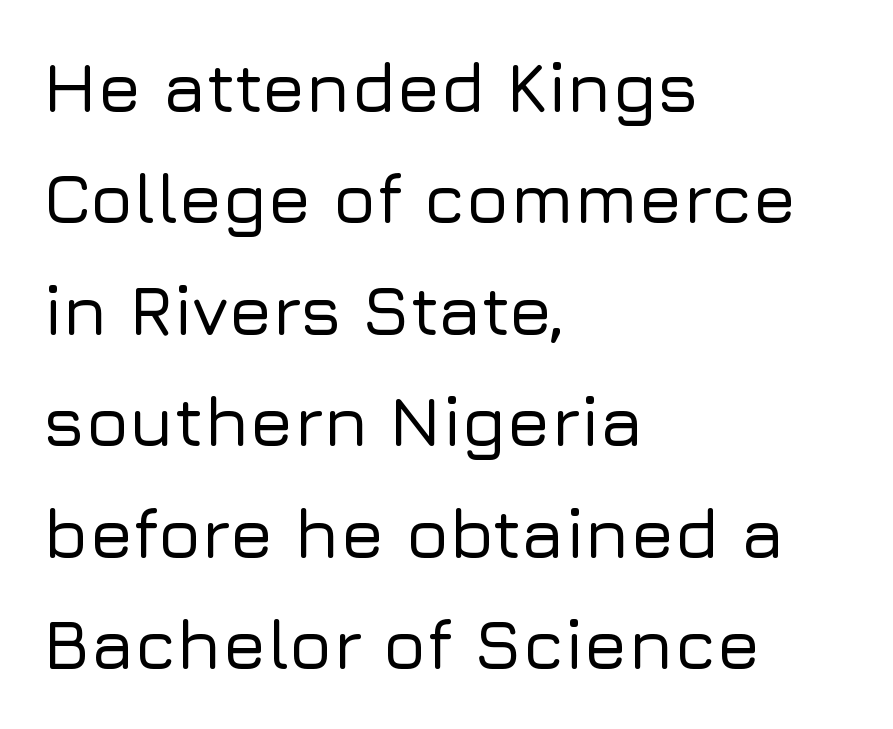
Normally led — the rows are evenly, conventionally spaced. The zone under the glyphs is completely vacant. The specimen reads as upright at a glance. Caption: standard tracking, unaltered. The passage is arranged the way most books set body copy — flush left. You can tell from the bare stems that sans-serif type was used.
